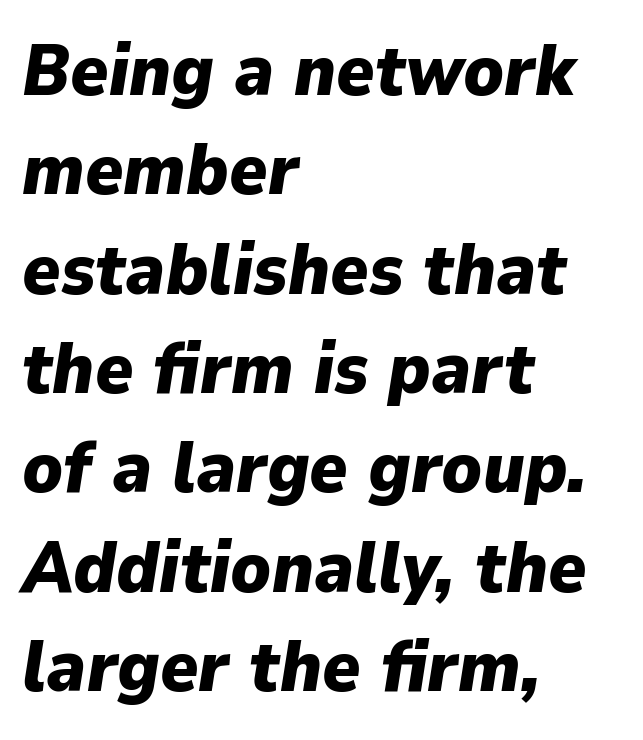
{"italic": "yes", "lean": "right", "slant_degrees": 9, "bold": "yes", "weight": "heavy", "width": "normal", "stroke_contrast": "low", "x_height": "medium", "monospaced": "no", "underline": "no", "align": "left", "line_spacing": "normal", "line_spacing_ratio": 1.38, "letter_spacing": "normal", "letter_spacing_em": 0.0, "glyph_px": 72}
